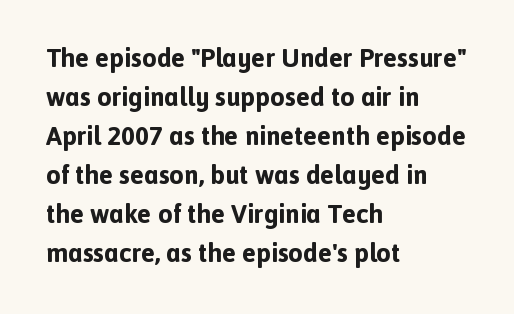
{"italic": "no", "bold": "yes", "underline": "no", "align": "left", "line_spacing": "normal", "line_spacing_ratio": 1.5, "letter_spacing": "normal", "letter_spacing_em": 0.0, "glyph_px": 26}
